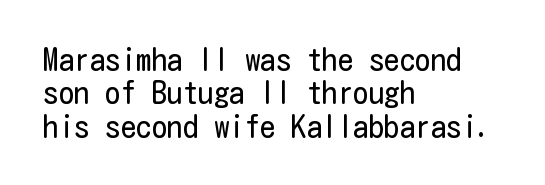
The image shows 31 px regular-weight, condensed sans-serif type, upright; set left-aligned, tight line spacing (1.08x), normal letter spacing, not underlined; low stroke contrast and a medium x-height.
